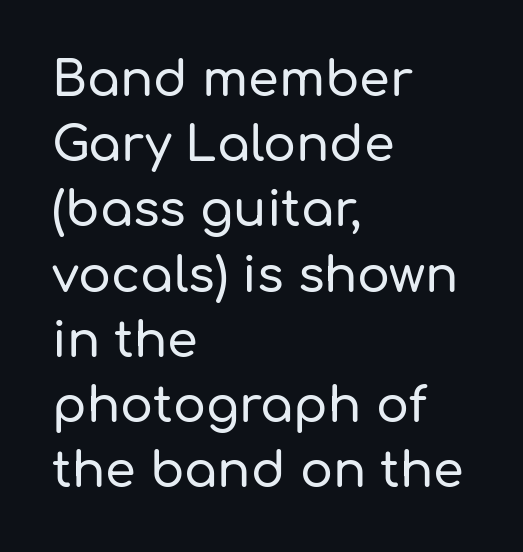
{"serif": "no", "italic": "no", "width": "normal", "stroke_contrast": "low", "x_height": "medium", "monospaced": "no", "underline": "no", "align": "left", "line_spacing": "normal", "line_spacing_ratio": 1.33, "letter_spacing": "normal", "letter_spacing_em": 0.0, "glyph_px": 49}
